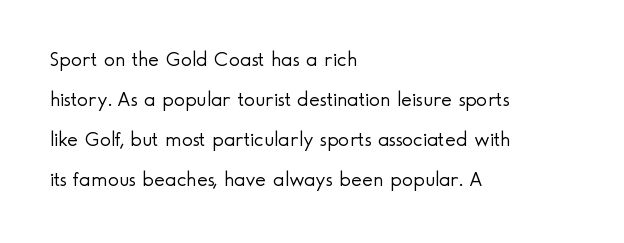
The gap between lines stays unmarked. Upright lettering throughout. You could call the tracking neutral — neither tight nor loose. This block would shrink considerably if given ordinary leading; it's expanded now. This reads as an unemphasized weight, regular at the heaviest.
